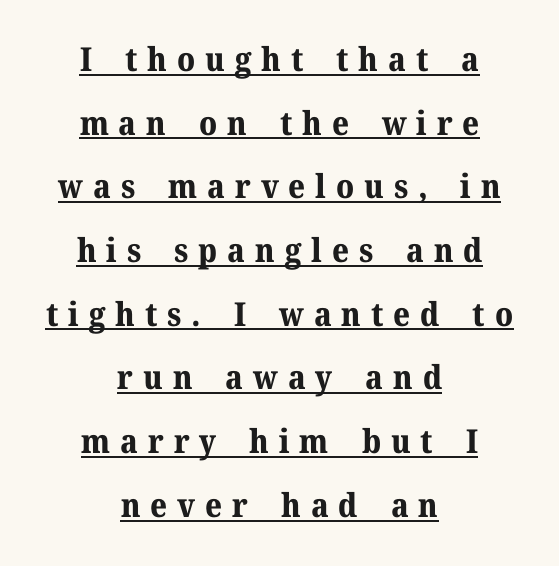
The image shows 33 px bold serif type, upright; set centered, loose line spacing (1.93x), unusually wide letter spacing (+0.3 em), underlined; medium stroke contrast and a medium x-height.
